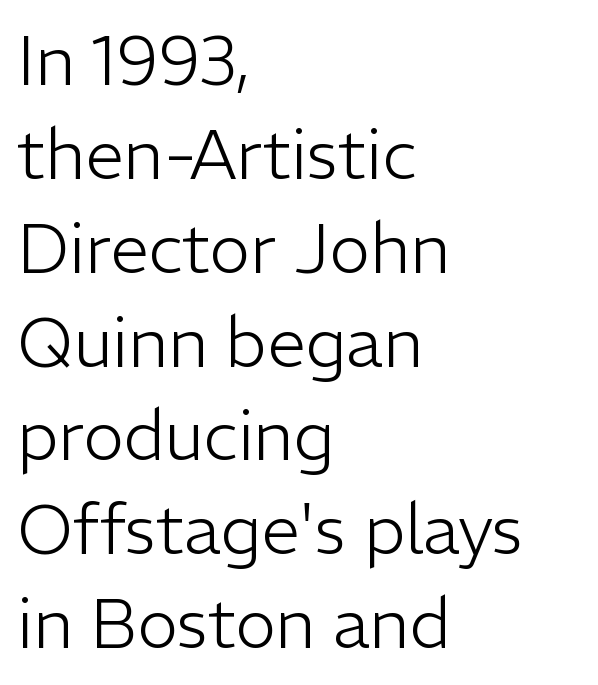
The image shows 69 px light sans-serif type, upright; set left-aligned, normal line spacing (1.36x), normal letter spacing, not underlined; low stroke contrast and a medium x-height.
